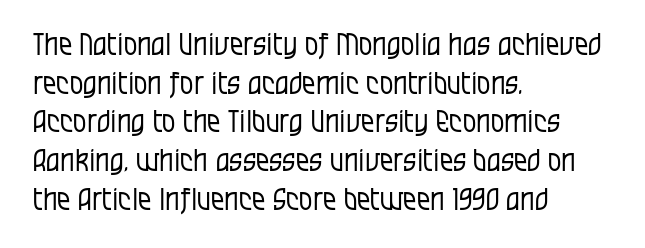
{"serif": "no", "italic": "no", "bold": "no", "weight": "regular", "width": "condensed", "stroke_contrast": "low", "x_height": "large", "monospaced": "no", "underline": "no", "align": "left", "line_spacing": "normal", "line_spacing_ratio": 1.29, "letter_spacing": "normal", "letter_spacing_em": 0.0, "glyph_px": 30}
